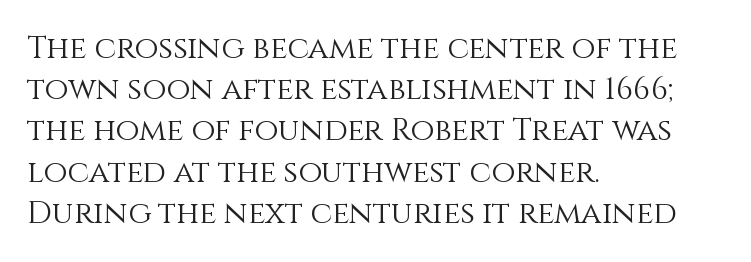
{"italic": "no", "bold": "no", "weight": "light", "width": "normal", "x_height": "large", "monospaced": "no", "underline": "no", "align": "left", "line_spacing": "normal", "line_spacing_ratio": 1.33, "letter_spacing": "normal", "letter_spacing_em": 0.0, "glyph_px": 31}
